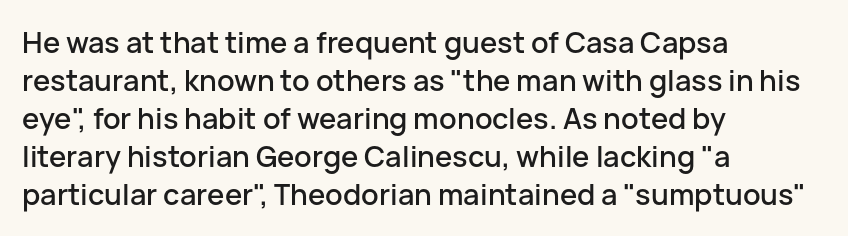
{"serif": "no", "italic": "no", "width": "normal", "stroke_contrast": "low", "x_height": "medium", "monospaced": "no", "underline": "no", "align": "left", "line_spacing": "normal", "line_spacing_ratio": 1.31, "letter_spacing": "normal", "letter_spacing_em": 0.0, "glyph_px": 29}
